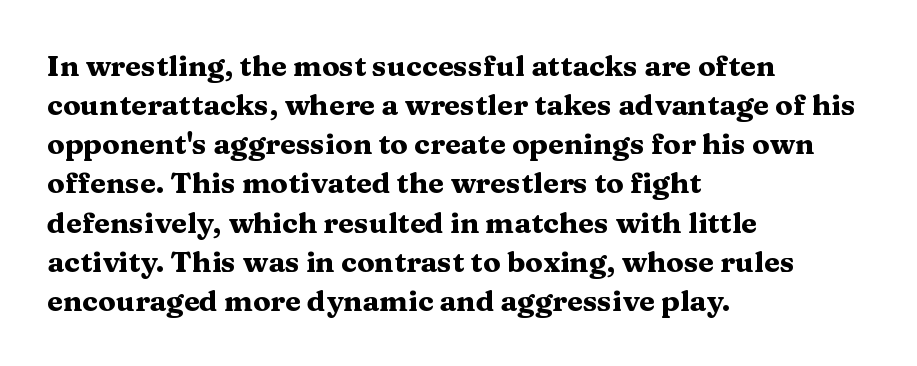
Q: Is the text bold? A: Yes.
Q: Is the text italic (slanted)? A: No, it is upright.
Q: Is the typeface a serif or a sans-serif typeface? A: Serif.
Q: Is the text underlined? A: No.
Q: How is the paragraph aligned? A: Left-aligned.
Q: Is the spacing between letters normal or unusually wide? A: Normal.
Q: Is the spacing between lines tight, normal or loose? A: Normal.
Q: Width (condensed, normal, or wide)? A: Wide.
Q: Stroke contrast? A: Medium.
Q: x-height? A: Medium.
Q: Monospaced? A: No.
